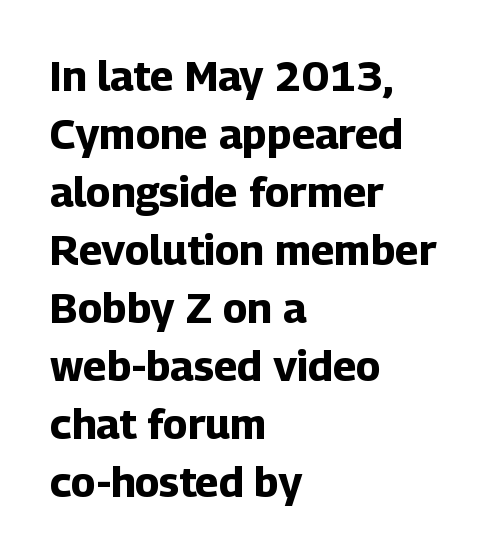
The strip under each line holds only bare page. Is there much room between lines? A standard amount, neither cramped nor airy. The specimen reads as upright at a glance. Caption: standard tracking, unaltered. Compared with a centered layout, this one pins lines to the left instead. The strokes are fattened all the way to bold.
